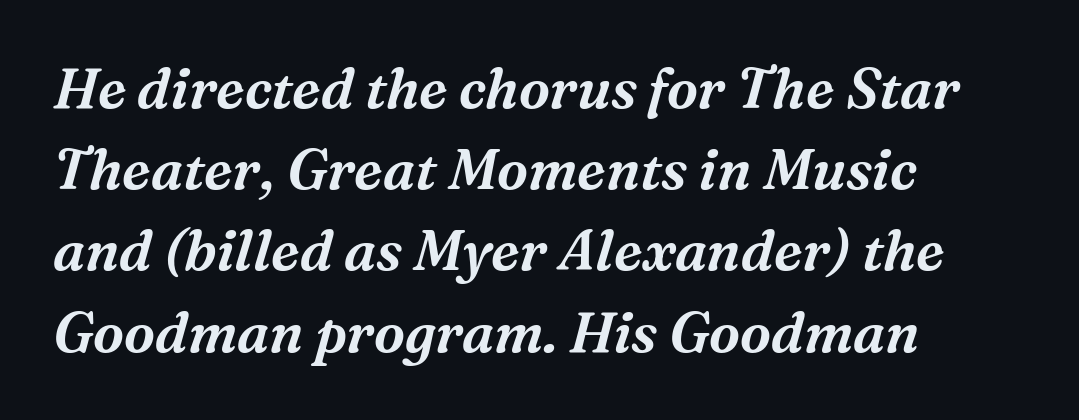
{"serif": "yes", "italic": "yes", "lean": "right", "slant_degrees": 16, "width": "normal", "stroke_contrast": "medium", "x_height": "medium", "monospaced": "no", "underline": "no", "align": "left", "line_spacing": "normal", "line_spacing_ratio": 1.45, "letter_spacing": "normal", "letter_spacing_em": 0.0, "glyph_px": 56}
